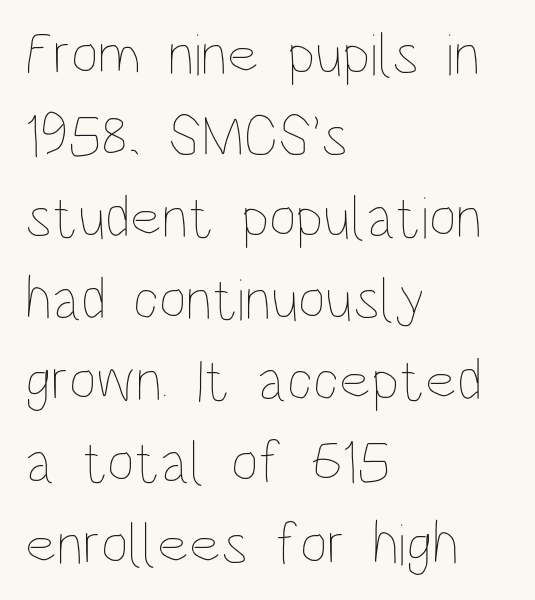
The image shows 60 px thin, condensed type, upright; set left-aligned, normal line spacing (1.36x), normal letter spacing, not underlined; low stroke contrast and a large x-height.
